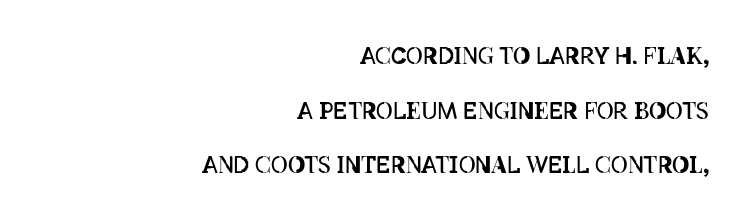
Q: Is the text bold? A: No.
Q: Is the text italic (slanted)? A: No, it is upright.
Q: Is the text underlined? A: No.
Q: How is the paragraph aligned? A: Right-aligned.
Q: Is the spacing between letters normal or unusually wide? A: Normal.
Q: Is the spacing between lines tight, normal or loose? A: Loose.
